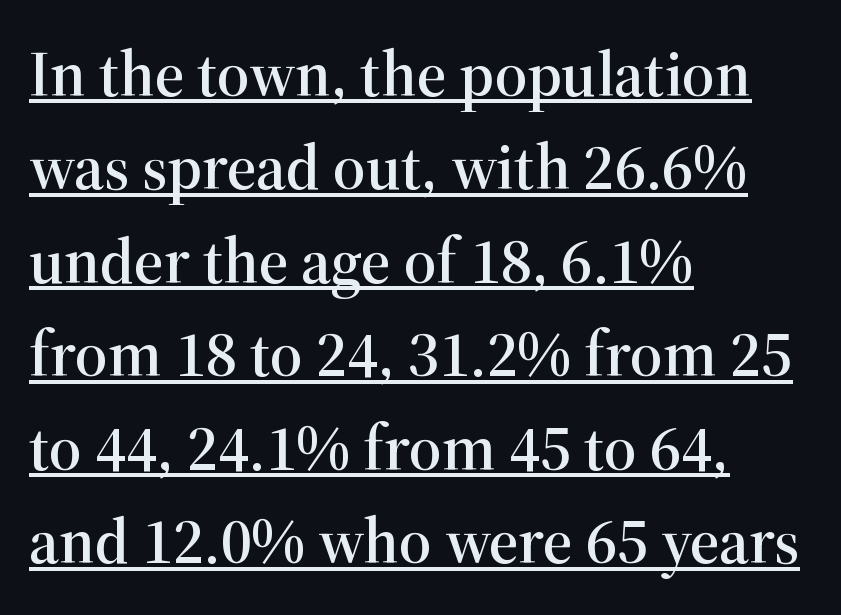
Quick note: underline on. The gaps between neighbouring characters are ordinary and unremarkable. Normally led — the rows are evenly, conventionally spaced. Ordinary non-slanted type is in use. Think of a printed novel: that variable character pitch is what you see here.
